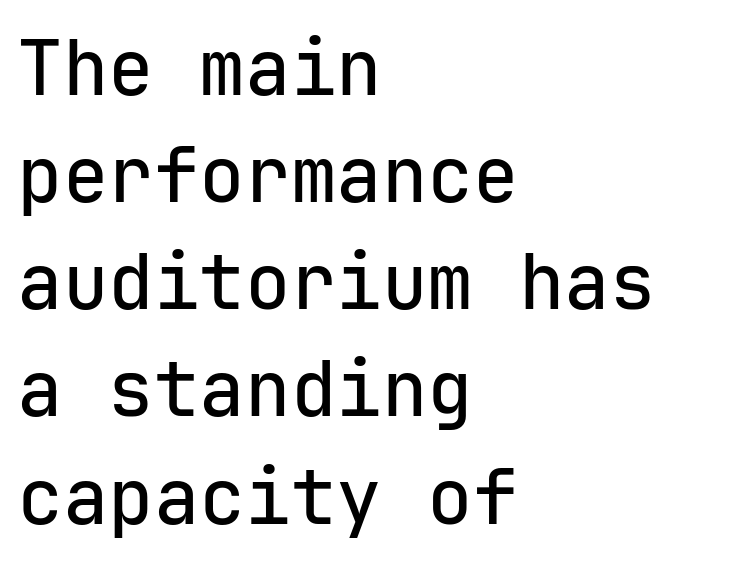
Quick note: interline space is typical. This sample is left-justified, so line endings fall wherever the words run out. The letters march in equal steps, a hallmark of fixed-pitch type. Descenders hang freely into open space.
